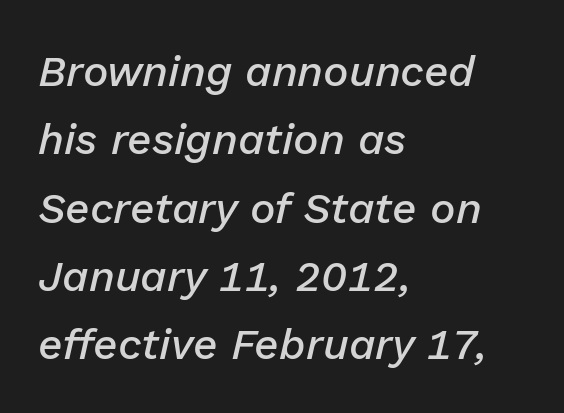
Only glyphs here, with clear space below each row. The strokes are fattened partway — semibold, not bold. This sample has the flowing, uneven cadence of proportional lettering. Students, note that the glyphs here touch the page at normal intervals.
